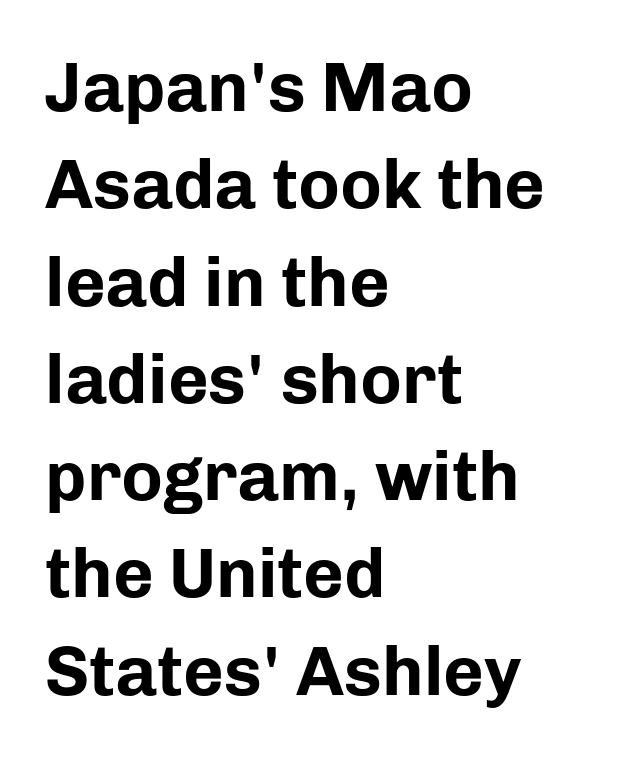
{"serif": "no", "italic": "no", "bold": "yes", "weight": "bold", "width": "normal", "stroke_contrast": "low", "x_height": "medium", "monospaced": "no", "underline": "no", "align": "left", "line_spacing": "normal", "line_spacing_ratio": 1.39, "letter_spacing": "normal", "letter_spacing_em": 0.0, "glyph_px": 70}
